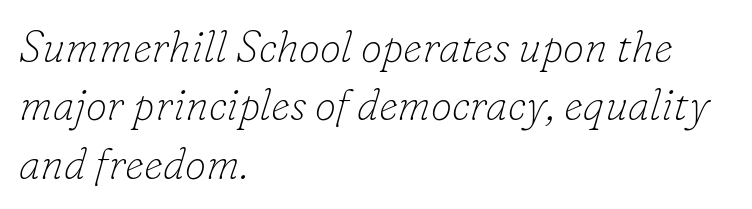
Unlike a clean sans, this face finishes its strokes with serifs. The block of text has a typical density, with ordinary space between rows. Characters are canted at an angle relative to the baseline's perpendicular. All the whitespace from short lines collects on the right. Note the varied advance widths — an 'i' is clearly narrower than an 'm'.
